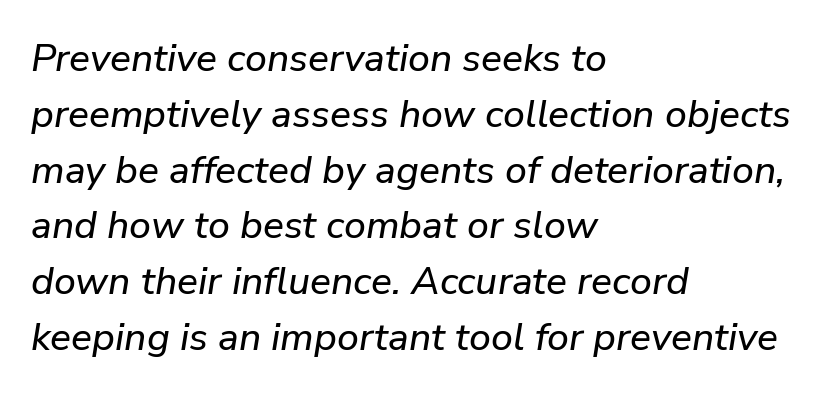
{"italic": "yes", "lean": "right", "slant_degrees": 9, "width": "normal", "stroke_contrast": "low", "x_height": "medium", "monospaced": "no", "underline": "no", "align": "left", "line_spacing": "normal", "line_spacing_ratio": 1.43, "letter_spacing": "normal", "letter_spacing_em": 0.0, "glyph_px": 39}
